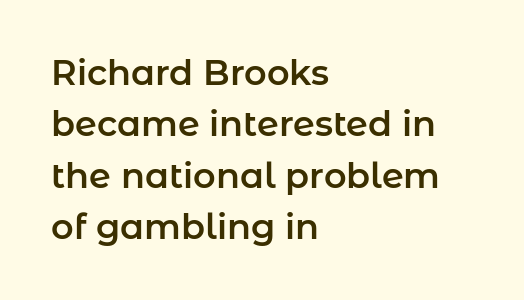
{"serif": "no", "italic": "no", "width": "normal", "stroke_contrast": "low", "x_height": "medium", "monospaced": "no", "underline": "no", "align": "left", "line_spacing": "normal", "line_spacing_ratio": 1.47, "letter_spacing": "normal", "letter_spacing_em": 0.0, "glyph_px": 35}
